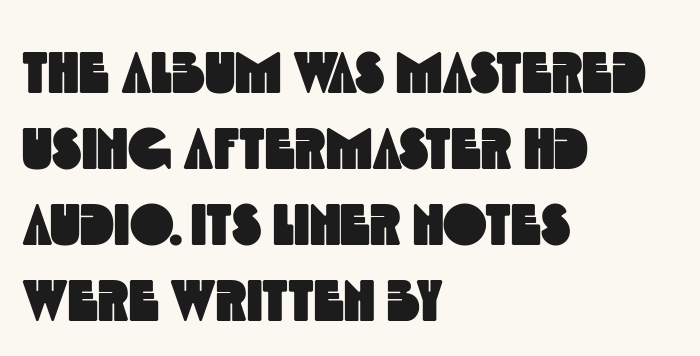
The image shows 59 px condensed sans-serif type; set left-aligned, normal line spacing (1.29x), normal letter spacing, not underlined; a large x-height.
